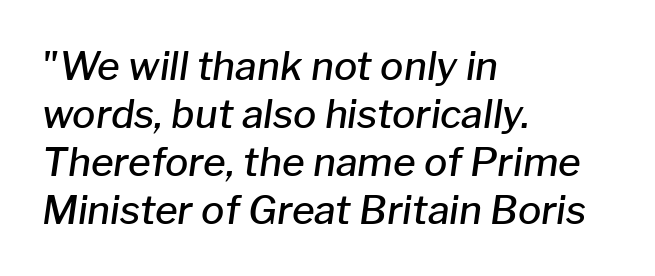
The image shows 39 px semibold type, italic (leaning right); set left-aligned, line spacing 1.23x, normal letter spacing, not underlined; low stroke contrast and a medium x-height.
